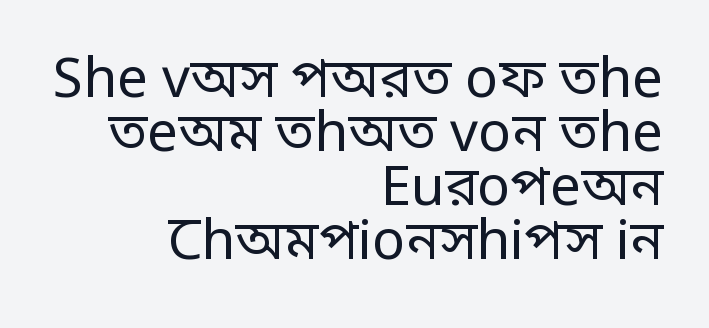
The image shows 55 px regular-weight, condensed sans-serif type, upright; set right-aligned, tight line spacing (0.98x), normal letter spacing, not underlined; low stroke contrast.
